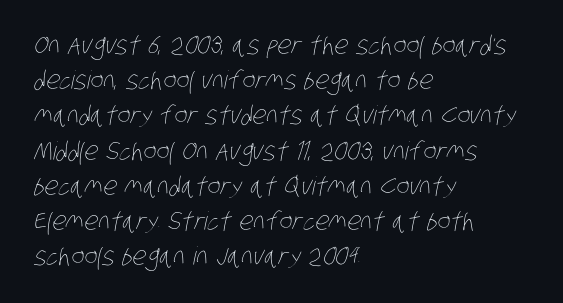
The image shows 25 px text type; set left-aligned, normal line spacing (1.41x), normal letter spacing, not underlined.
